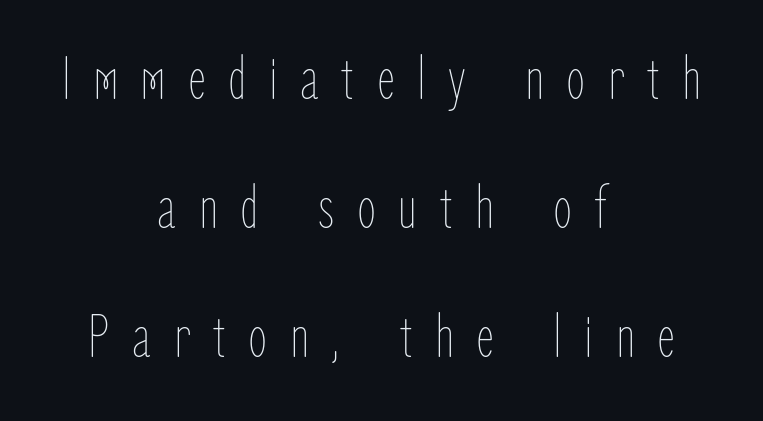
The image shows 62 px thin, condensed type, upright; set centered, loose line spacing (2.08x), unusually wide letter spacing (+0.36 em), not underlined; low stroke contrast and a medium x-height.
